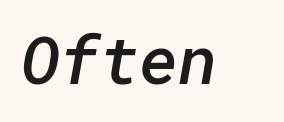
The image shows 67 px semibold sans-serif type; set normal letter spacing, not underlined; low stroke contrast and a medium x-height.
